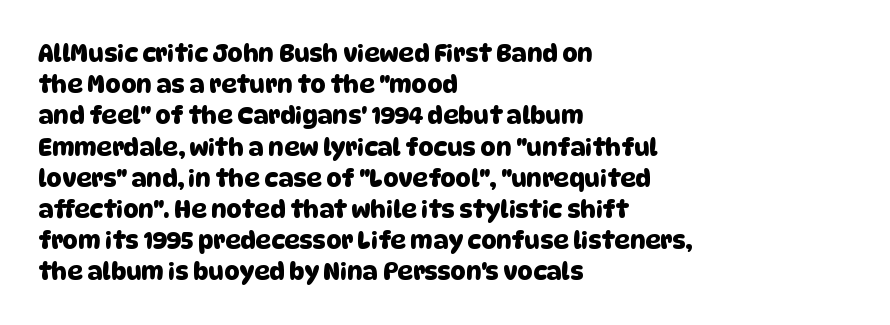
{"underline": "no", "align": "left", "line_spacing": "normal", "line_spacing_ratio": 1.3, "letter_spacing": "normal", "letter_spacing_em": 0.0, "glyph_px": 24}
